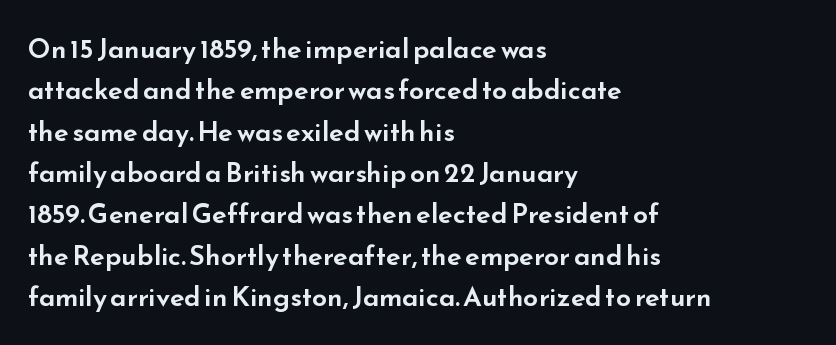
The image shows 27 px text type, upright; set left-aligned, normal line spacing (1.53x), normal letter spacing, not underlined.
